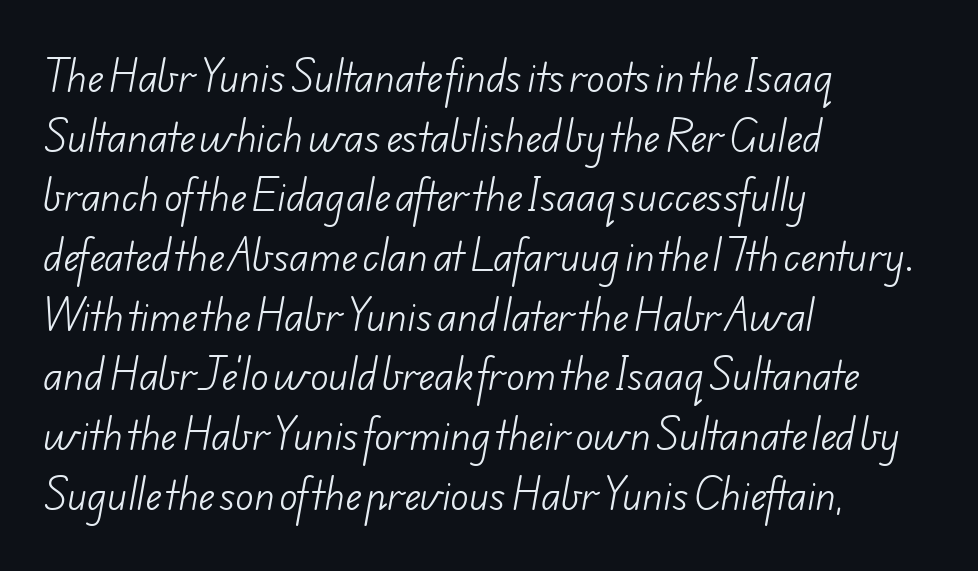
Q: Is the text bold? A: No.
Q: Is the typeface a serif or a sans-serif typeface? A: Sans-serif.
Q: Is the text underlined? A: No.
Q: How is the paragraph aligned? A: Left-aligned.
Q: Is the spacing between letters normal or unusually wide? A: Normal.
Q: Is the spacing between lines tight, normal or loose? A: Normal.
Q: Width (condensed, normal, or wide)? A: Normal.
Q: Stroke contrast? A: Low.
Q: x-height? A: Small.
Q: Monospaced? A: No.
